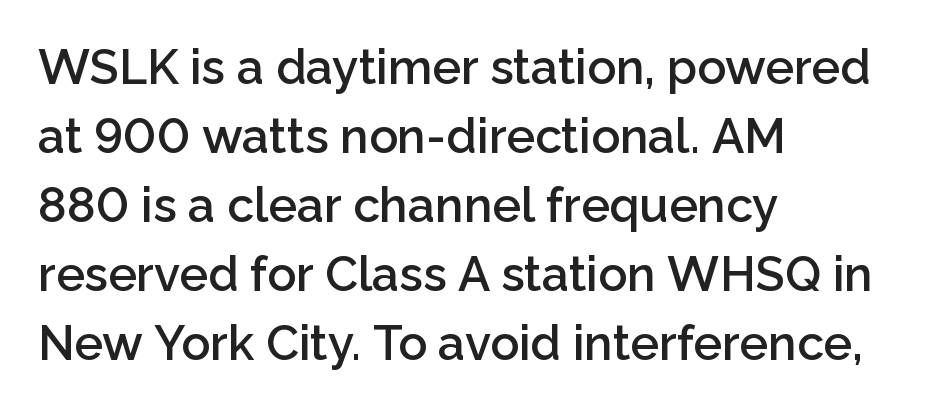
The image shows 48 px semibold sans-serif type, upright; set left-aligned, normal line spacing (1.44x), normal letter spacing, not underlined; low stroke contrast and a medium x-height.
